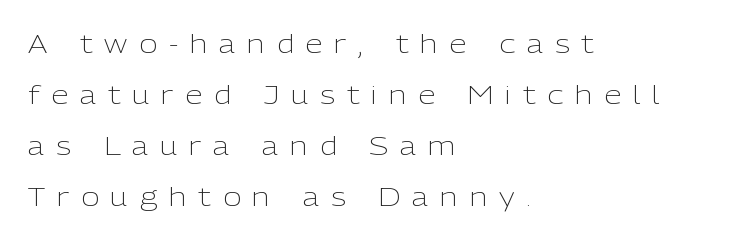
Q: Is the text bold? A: No.
Q: Is the text italic (slanted)? A: No, it is upright.
Q: Is the text underlined? A: No.
Q: How is the paragraph aligned? A: Left-aligned.
Q: Is the spacing between letters normal or unusually wide? A: Unusually wide.
Q: Is the spacing between lines tight, normal or loose? A: Loose.
